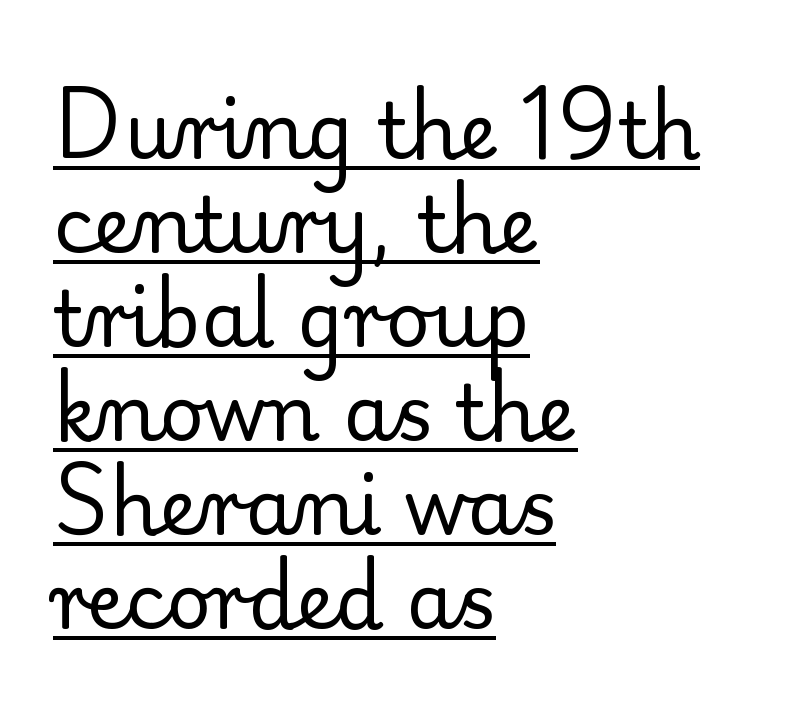
{"serif": "yes", "italic": "no", "bold": "no", "weight": "regular", "width": "normal", "stroke_contrast": "low", "x_height": "small", "monospaced": "no", "underline": "yes", "align": "left", "line_spacing_ratio": 1.22, "letter_spacing": "normal", "letter_spacing_em": 0.0, "glyph_px": 77}
